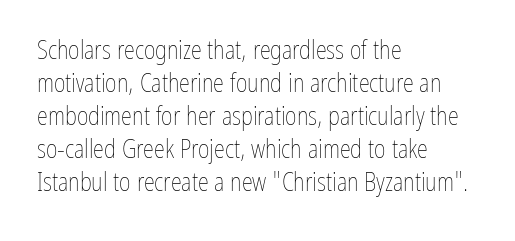
{"italic": "no", "bold": "no", "underline": "no", "align": "left", "line_spacing": "normal", "line_spacing_ratio": 1.32, "letter_spacing": "normal", "letter_spacing_em": 0.0, "glyph_px": 25}
